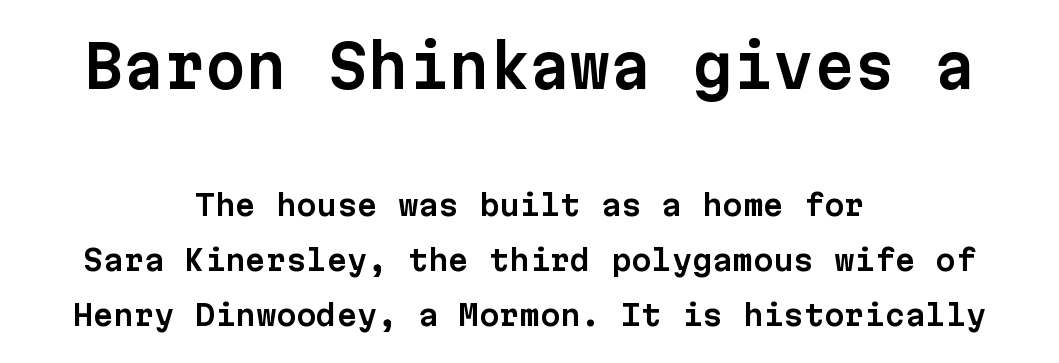
These lines are rendered in a fixed-pitch font. Examine the stroke ends and you'll find no serifs. Block one is the big one; block two sits smaller underneath. These lines are centered, leaving both edges ragged. It's the straight-up-and-down kind of type. Lines of text with bare space underneath.
